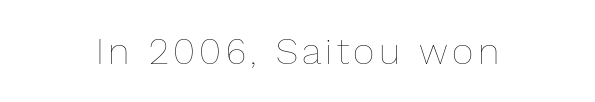
{"italic": "no", "bold": "no", "weight": "thin", "width": "normal", "stroke_contrast": "low", "x_height": "medium", "monospaced": "no", "underline": "no", "glyph_px": 37}
